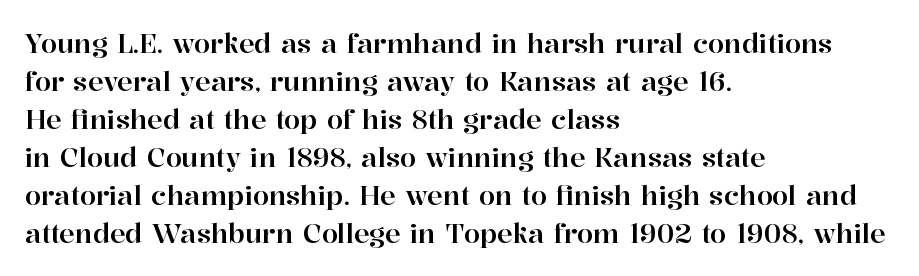
Vertical strokes here are truly vertical. Inter-character spacing is left at the font's built-in metrics. Beneath every word, the page is bare. The typesetter chose a ragged-right arrangement here. Quick note: interline space is typical.
